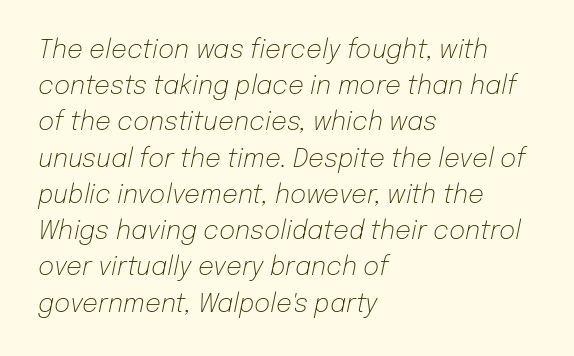
The image shows 25 px text type, italic (leaning right); set left-aligned, normal line spacing (1.45x), normal letter spacing, not underlined.
